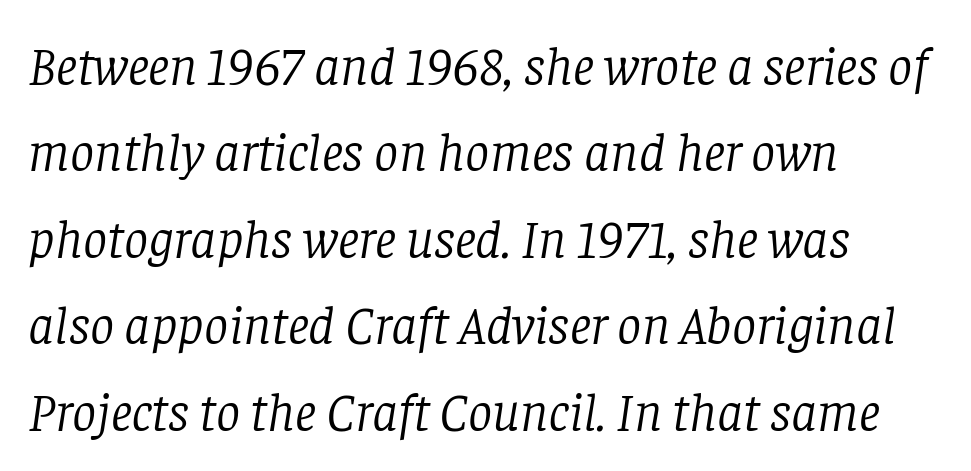
Glance below the letters and you will spot only blank space. The paragraph has a hard left edge and a soft right edge. These lines keep a tight, regular rhythm from letter to letter. Vertically, the passage feels balanced, rows spaced as you'd expect. Each stroke keeps to a modest, everyday thickness or less.
